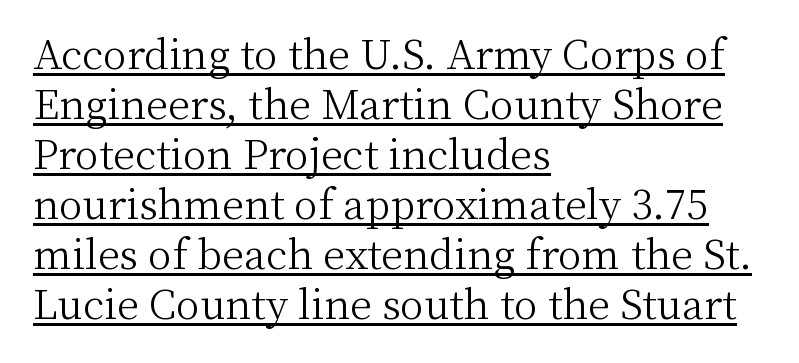
{"serif": "yes", "italic": "no", "bold": "no", "weight": "light", "width": "normal", "stroke_contrast": "medium", "x_height": "medium", "monospaced": "no", "underline": "yes", "align": "left", "line_spacing": "normal", "line_spacing_ratio": 1.25, "letter_spacing": "normal", "letter_spacing_em": 0.0, "glyph_px": 40}
